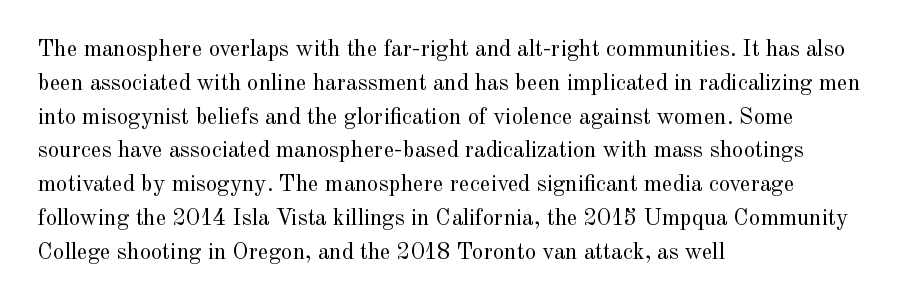
{"italic": "no", "bold": "no", "underline": "no", "align": "left", "line_spacing": "normal", "line_spacing_ratio": 1.47, "letter_spacing": "normal", "letter_spacing_em": 0.0, "glyph_px": 23}
